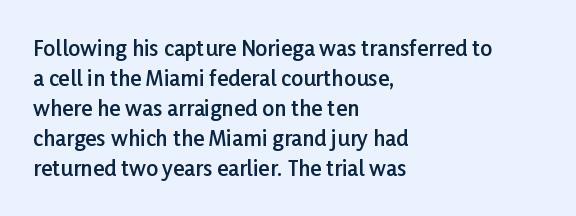
Q: Is the text bold? A: Semi-bold.
Q: Is the text italic (slanted)? A: No, it is upright.
Q: Is the text underlined? A: No.
Q: How is the paragraph aligned? A: Left-aligned.
Q: Is the spacing between letters normal or unusually wide? A: Normal.
Q: Is the spacing between lines tight, normal or loose? A: Normal.
